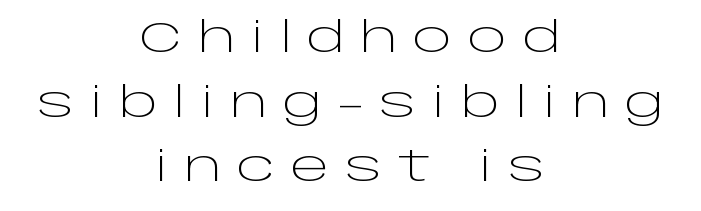
{"serif": "no", "italic": "no", "bold": "no", "weight": "light", "width": "wide", "stroke_contrast": "low", "x_height": "large", "monospaced": "no", "underline": "no", "align": "center", "line_spacing": "normal", "line_spacing_ratio": 1.54, "letter_spacing": "wide", "letter_spacing_em": 0.36, "glyph_px": 42}
